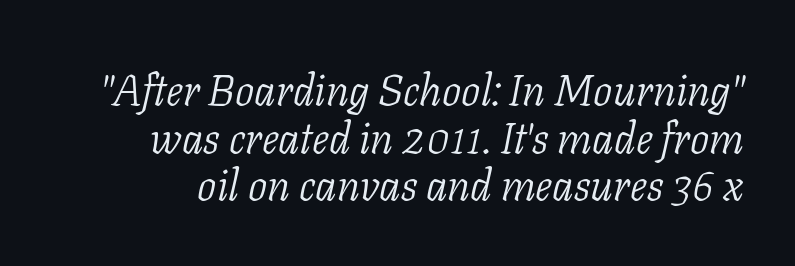
{"serif": "yes", "italic": "yes", "lean": "right", "slant_degrees": 11, "bold": "no", "weight": "light", "width": "normal", "stroke_contrast": "low", "x_height": "medium", "monospaced": "no", "underline": "no", "line_spacing": "tight", "line_spacing_ratio": 1.11, "letter_spacing": "normal", "letter_spacing_em": 0.0, "glyph_px": 43}
